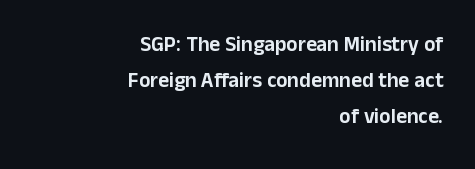
Q: Is the text italic (slanted)? A: No, it is upright.
Q: Is the text underlined? A: No.
Q: How is the paragraph aligned? A: Right-aligned.
Q: Is the spacing between letters normal or unusually wide? A: Normal.
